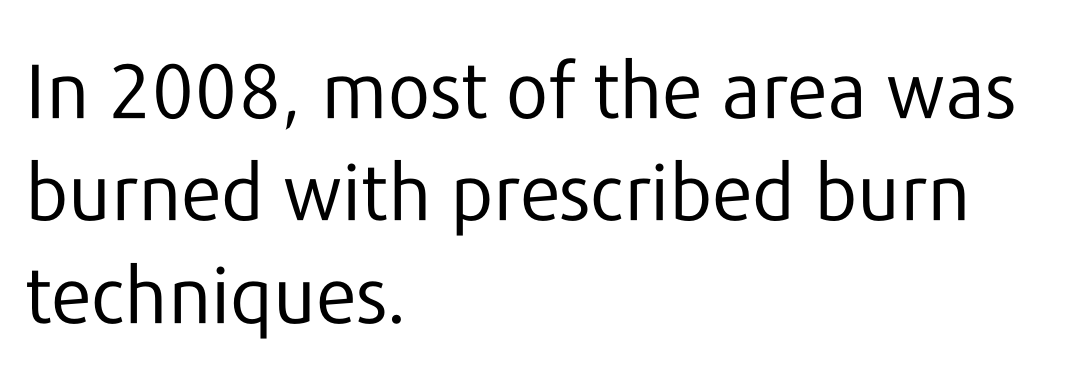
{"serif": "no", "italic": "no", "bold": "no", "weight": "regular", "width": "normal", "stroke_contrast": "low", "x_height": "medium", "monospaced": "no", "underline": "no", "align": "left", "line_spacing": "normal", "line_spacing_ratio": 1.33, "letter_spacing": "normal", "letter_spacing_em": 0.0, "glyph_px": 77}
